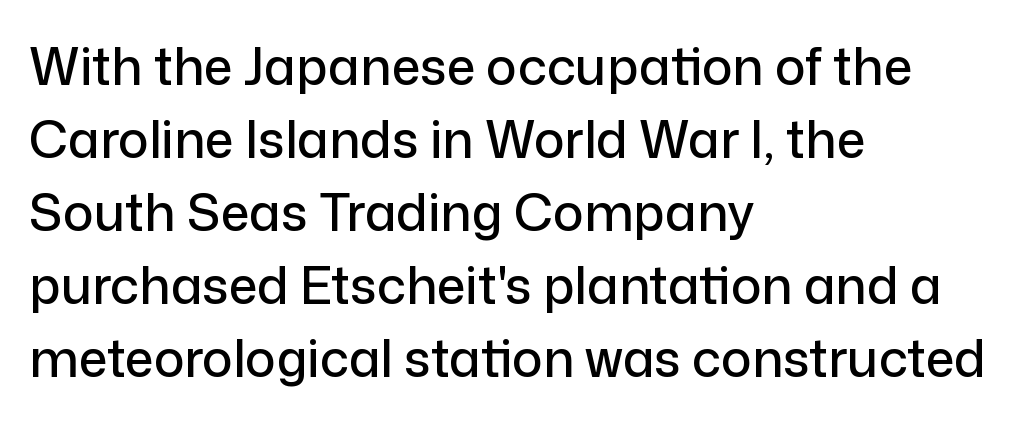
The image shows 51 px sans-serif type, upright; set left-aligned, normal line spacing (1.43x), normal letter spacing, not underlined; low stroke contrast and a medium x-height.
